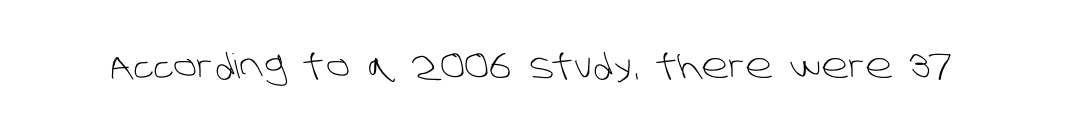
Observe the absence of serifs on each vertical stroke in this sample. Words appear dense and cohesive because spacing is normal. Spacing verdict: proportional, widths tailored to each character. Descenders hang freely into open space.
